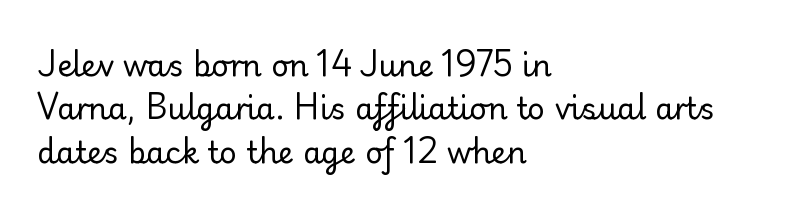
Q: Is the text bold? A: No.
Q: Is the text italic (slanted)? A: No, it is upright.
Q: Is the typeface a serif or a sans-serif typeface? A: Sans-serif.
Q: Is the text underlined? A: No.
Q: How is the paragraph aligned? A: Left-aligned.
Q: Is the spacing between letters normal or unusually wide? A: Normal.
Q: Is the spacing between lines tight, normal or loose? A: Normal.
Q: Width (condensed, normal, or wide)? A: Normal.
Q: Stroke contrast? A: Low.
Q: x-height? A: Small.
Q: Monospaced? A: No.
